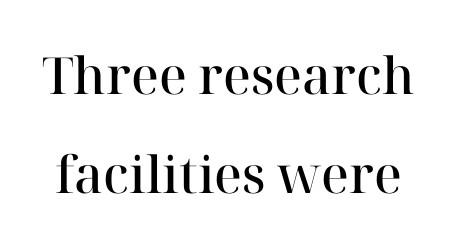
Q: Is the text bold? A: Semi-bold.
Q: Is the text italic (slanted)? A: No, it is upright.
Q: Is the typeface a serif or a sans-serif typeface? A: Serif.
Q: Is the text underlined? A: No.
Q: Is the spacing between letters normal or unusually wide? A: Normal.
Q: Is the spacing between lines tight, normal or loose? A: Loose.
Q: Width (condensed, normal, or wide)? A: Normal.
Q: Stroke contrast? A: High.
Q: x-height? A: Medium.
Q: Monospaced? A: No.
